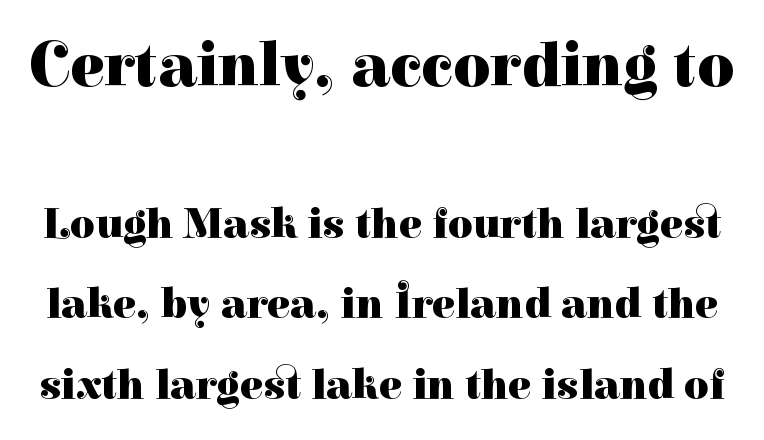
Compared with typical body copy, the letter spacing here is the same. You'd pick this weight for a headline — it's a proper bold. Underline: absent. This rendering employs a face with finishing strokes, i.e., a serif.
